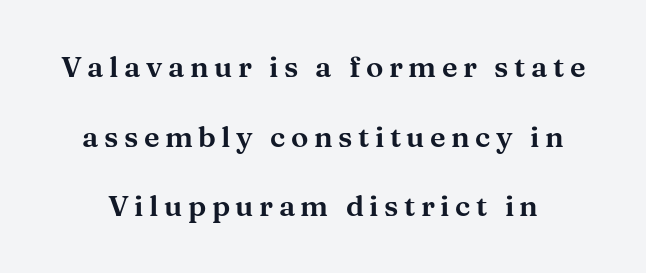
The image shows 29 px wide serif type, upright; set loose line spacing (2.4x), not underlined; medium stroke contrast and a medium x-height.
